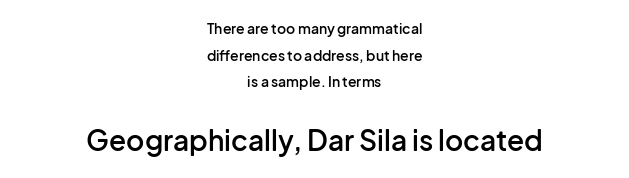
Q: Is the text bold? A: Semi-bold.
Q: Is the text italic (slanted)? A: No, it is upright.
Q: Is the typeface a serif or a sans-serif typeface? A: Sans-serif.
Q: Is the text underlined? A: No.
Q: How is the paragraph aligned? A: Centered.
Q: Is the spacing between letters normal or unusually wide? A: Normal.
Q: Is the spacing between lines tight, normal or loose? A: Loose.
Q: Which block of text is set in a larger size, the first (top) or the second (bottom)? A: The second (bottom) one.
Q: Width (condensed, normal, or wide)? A: Normal.
Q: Stroke contrast? A: Low.
Q: x-height? A: Medium.
Q: Monospaced? A: No.
